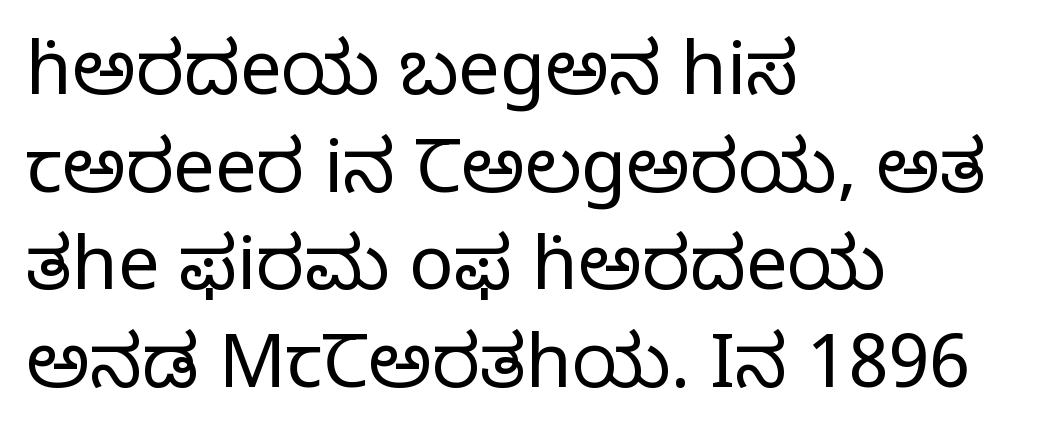
Q: Is the text bold? A: No.
Q: Is the text italic (slanted)? A: No, it is upright.
Q: Is the typeface a serif or a sans-serif typeface? A: Serif.
Q: Is the text underlined? A: No.
Q: How is the paragraph aligned? A: Left-aligned.
Q: Is the spacing between letters normal or unusually wide? A: Normal.
Q: Is the spacing between lines tight, normal or loose? A: Normal.
Q: Width (condensed, normal, or wide)? A: Normal.
Q: Stroke contrast? A: Low.
Q: x-height? A: Large.
Q: Monospaced? A: No.
